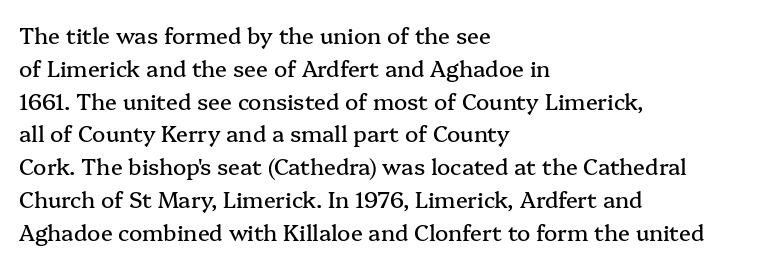
The specimen omits any rule beneath the text block's lines. Is the letter spacing exaggerated? No — it looks like the ordinary default. The typography opts for an upright posture over an oblique one. The rag falls on the right side of this text block. Baseline-to-baseline distance is the conventional proportion of letter height.
